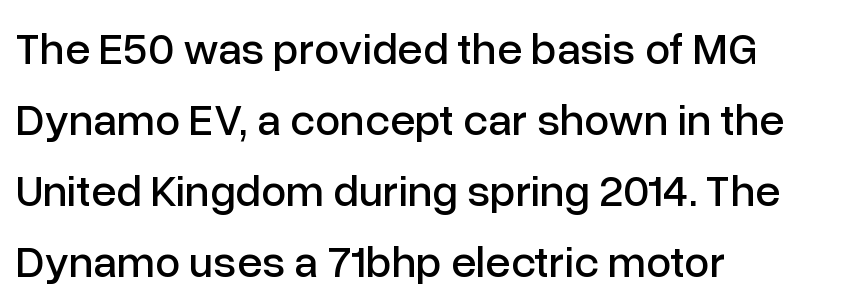
The image shows 45 px sans-serif type, upright; set left-aligned, normal line spacing (1.58x), normal letter spacing, not underlined; low stroke contrast and a medium x-height.
